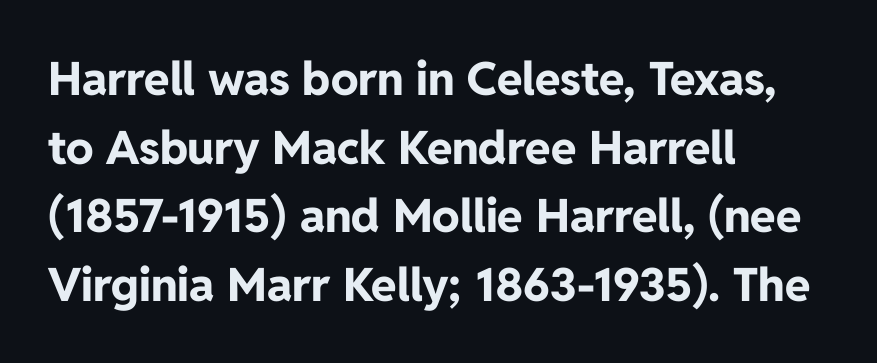
{"serif": "no", "italic": "no", "bold": "yes", "weight": "bold", "width": "normal", "stroke_contrast": "low", "x_height": "medium", "monospaced": "no", "underline": "no", "align": "left", "line_spacing": "normal", "line_spacing_ratio": 1.49, "letter_spacing": "normal", "letter_spacing_em": 0.0, "glyph_px": 46}
